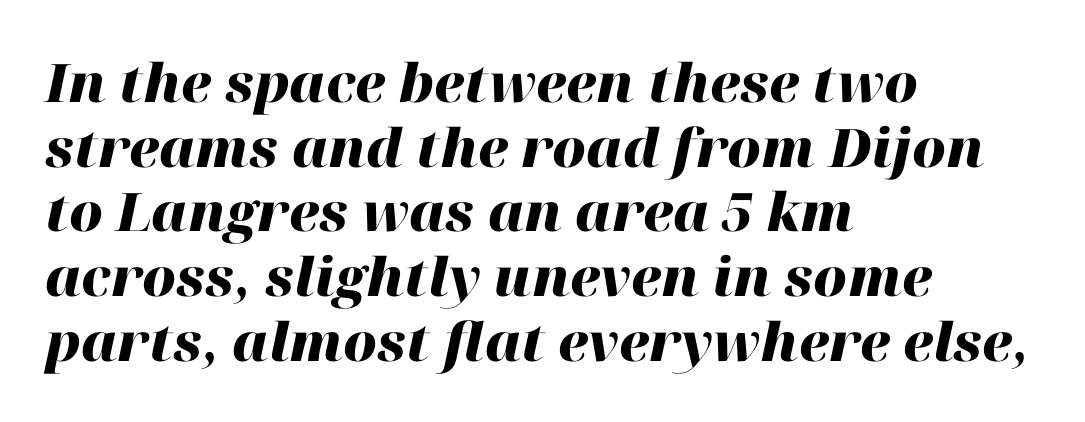
Q: Is the text bold? A: Yes.
Q: Is the text italic (slanted)? A: Yes, it leans right by about 12 degrees.
Q: Is the text underlined? A: No.
Q: How is the paragraph aligned? A: Left-aligned.
Q: Is the spacing between letters normal or unusually wide? A: Normal.
Q: Width (condensed, normal, or wide)? A: Normal.
Q: Stroke contrast? A: High.
Q: x-height? A: Medium.
Q: Monospaced? A: No.
